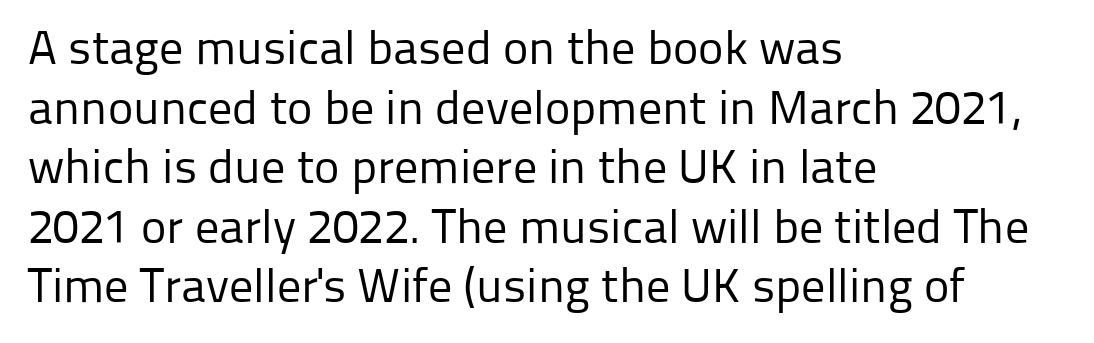
Does extra space separate the letters? No, they use regular spacing. Serif or sans? Sans — the stroke terminals are bare. The rendering uses natural spacing where letterforms have individual widths. The string is rendered with underlining switched off. Stems and bowls with no extra thickness — not bold.
